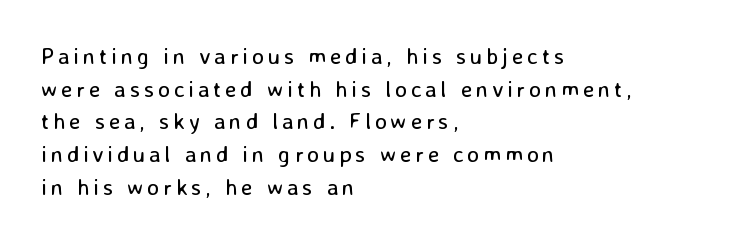
Q: Is the text bold? A: No.
Q: Is the text italic (slanted)? A: No, it is upright.
Q: Is the text underlined? A: No.
Q: How is the paragraph aligned? A: Left-aligned.
Q: Is the spacing between lines tight, normal or loose? A: Normal.
